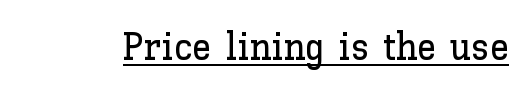
The image shows 38 px text type, upright; set normal letter spacing, underlined; low stroke contrast and a medium x-height.
